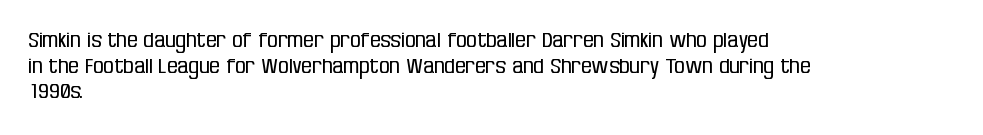
The image shows 21 px text type, upright; set left-aligned, line spacing 1.22x, normal letter spacing, not underlined.
